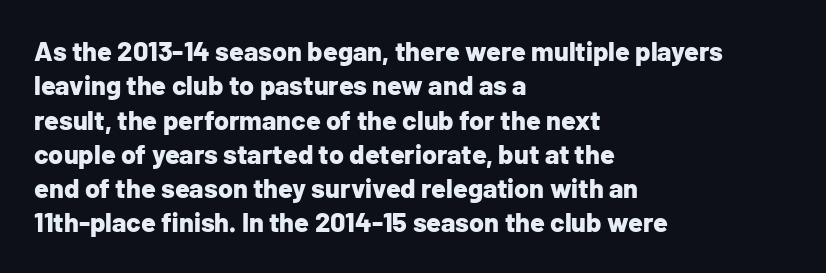
{"italic": "no", "bold": "yes", "underline": "no", "align": "left", "line_spacing": "normal", "line_spacing_ratio": 1.27, "letter_spacing": "normal", "letter_spacing_em": 0.0, "glyph_px": 27}
